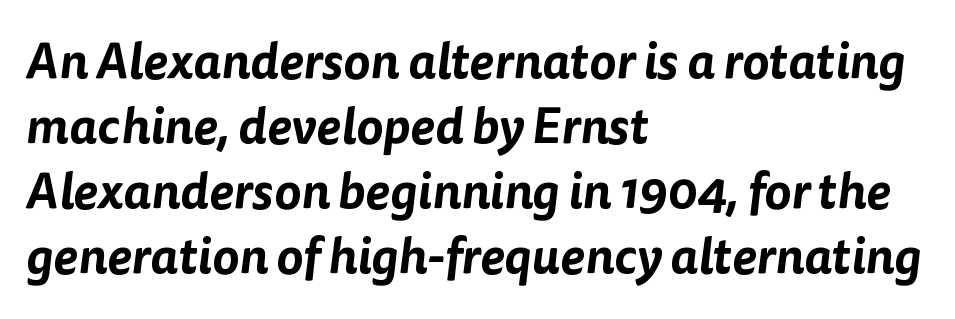
Type style note: lacks serifs. Teacher's note: observe the even left margin — that is flush-left alignment. The gaps between neighbouring characters are ordinary and unremarkable. Each letter keeps its own natural width here, so spacing adapts to shape.
